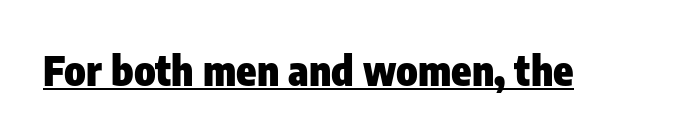
Regarding serifs, this sample does without them. Has an underline been added? It has. Weight: bold. The gaps between neighbouring characters are ordinary and unremarkable. The rendering uses natural spacing where letterforms have individual widths. No italicization has been applied; the sample stays upright.
